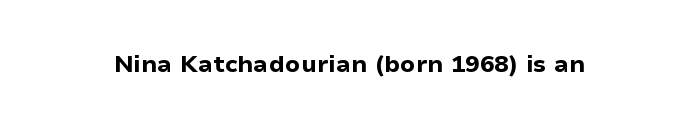
{"italic": "no", "bold": "yes", "underline": "no", "letter_spacing": "normal", "letter_spacing_em": 0.0, "glyph_px": 24}
